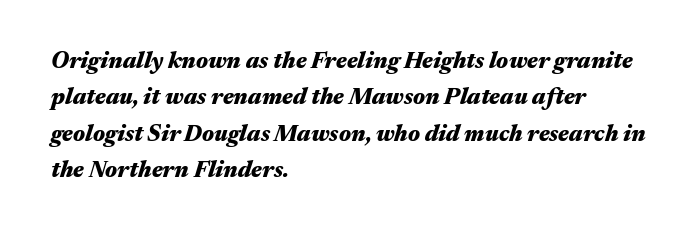
{"italic": "yes", "lean": "right", "slant_degrees": 17, "bold": "yes", "underline": "no", "align": "left", "line_spacing": "normal", "line_spacing_ratio": 1.58, "letter_spacing": "normal", "letter_spacing_em": 0.0, "glyph_px": 23}
